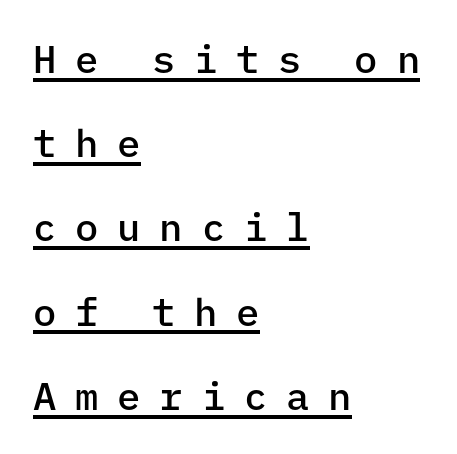
The image shows 39 px semibold sans-serif type, upright, monospaced; set left-aligned, loose line spacing (2.16x), unusually wide letter spacing (+0.48 em), underlined; low stroke contrast and a medium x-height.
